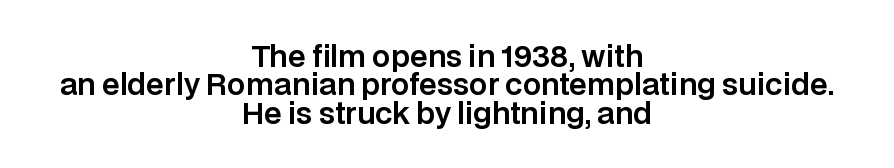
The image shows 29 px sans-serif type, upright; set centered, tight line spacing (0.98x), normal letter spacing, not underlined; low stroke contrast and a large x-height.
